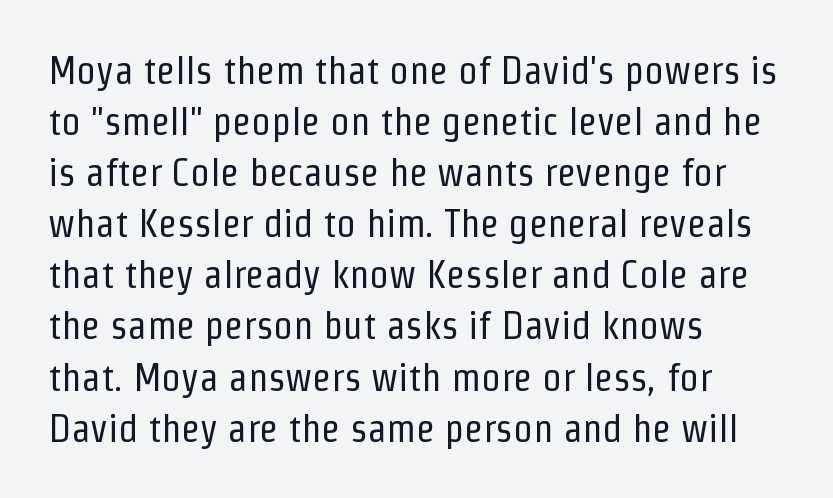
The image shows 39 px regular-weight, condensed sans-serif type, upright; set left-aligned, normal line spacing (1.31x), normal letter spacing, not underlined; low stroke contrast and a medium x-height.
